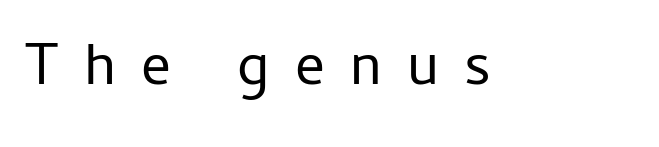
{"serif": "no", "italic": "no", "bold": "no", "weight": "regular", "width": "normal", "stroke_contrast": "low", "x_height": "medium", "monospaced": "no", "underline": "no", "letter_spacing": "wide", "letter_spacing_em": 0.43, "glyph_px": 59}
